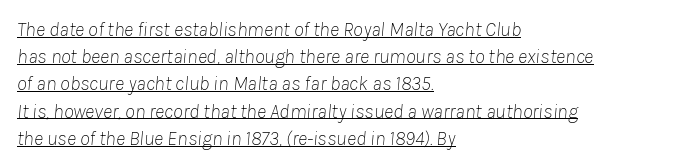
The sample's only ornament is a line tracing under the words. Weight: regular or lighter. Line beginnings align vertically; line endings do not. Students, observe: this is what conventionally led text looks like.
